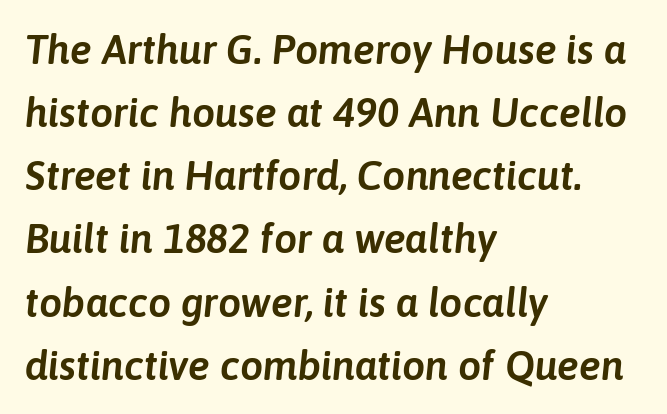
{"italic": "yes", "lean": "right", "slant_degrees": 6, "width": "normal", "stroke_contrast": "low", "x_height": "medium", "monospaced": "no", "underline": "no", "align": "left", "line_spacing": "normal", "line_spacing_ratio": 1.54, "letter_spacing": "normal", "letter_spacing_em": 0.0, "glyph_px": 41}
